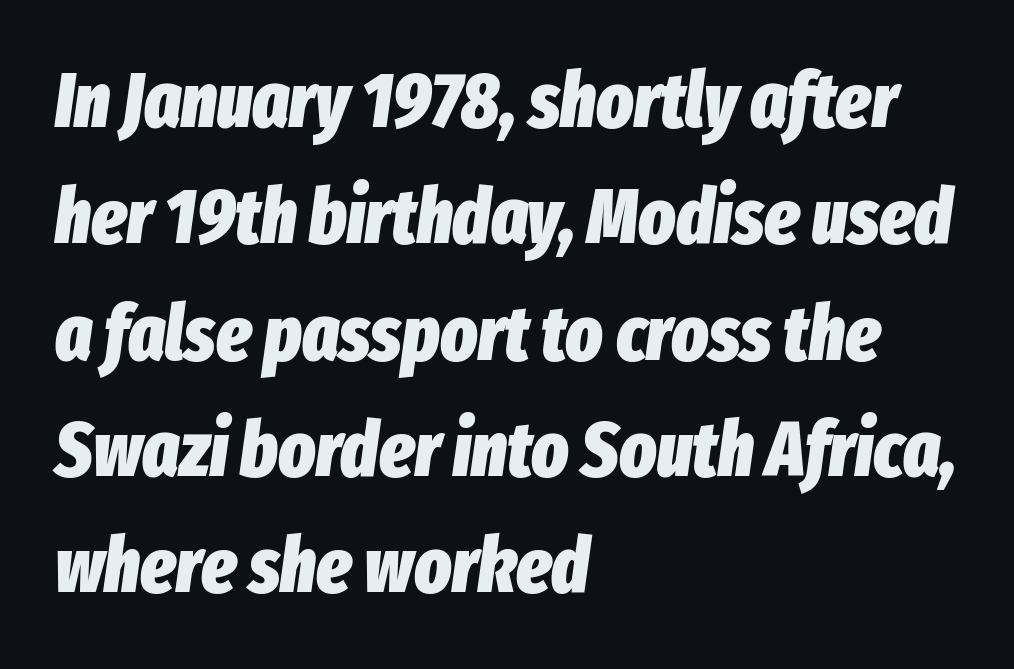
The image shows 77 px heavy, condensed type, italic (leaning right); set left-aligned, normal line spacing (1.51x), normal letter spacing, not underlined; low stroke contrast and a medium x-height.
